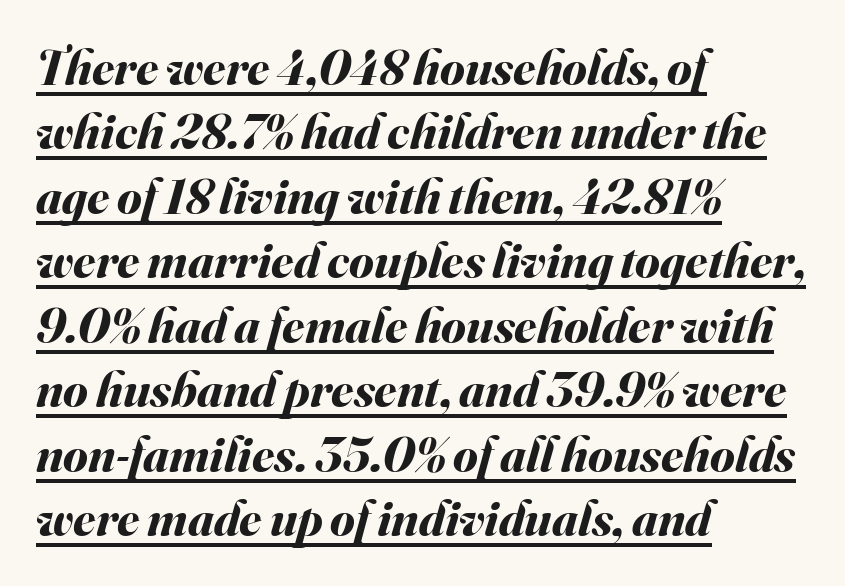
The image shows 50 px bold type, italic (leaning right); set left-aligned, normal line spacing (1.29x), normal letter spacing, underlined; medium stroke contrast and a small x-height.
